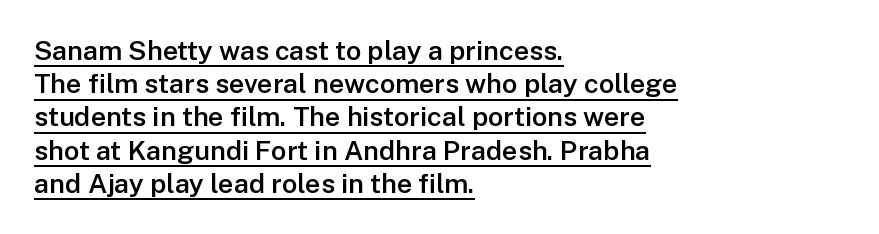
The image shows 27 px text type, upright; set left-aligned, line spacing 1.23x, normal letter spacing, underlined.
